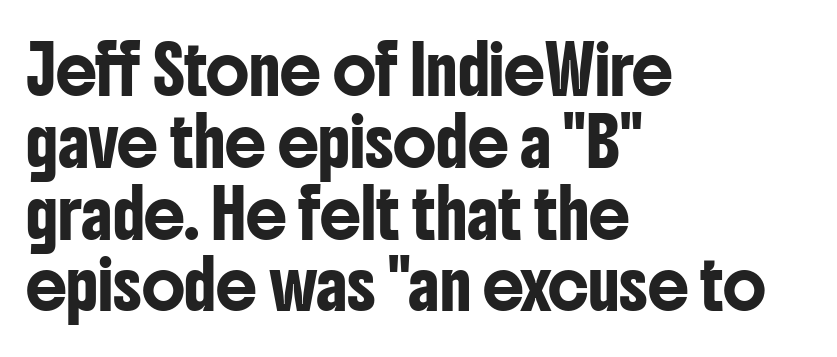
The image shows 46 px condensed sans-serif type, upright; set left-aligned, normal line spacing (1.56x), normal letter spacing, not underlined; low stroke contrast and a medium x-height.
